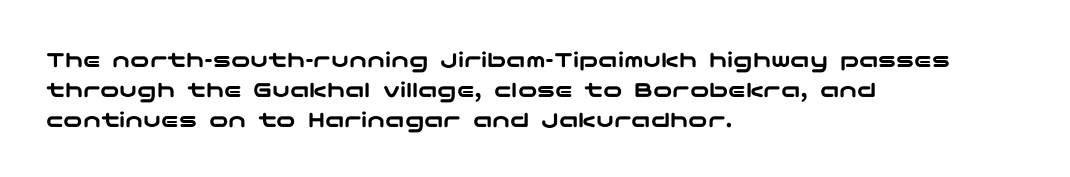
The image shows 24 px text type, upright; set left-aligned, normal line spacing (1.25x), normal letter spacing, not underlined.
